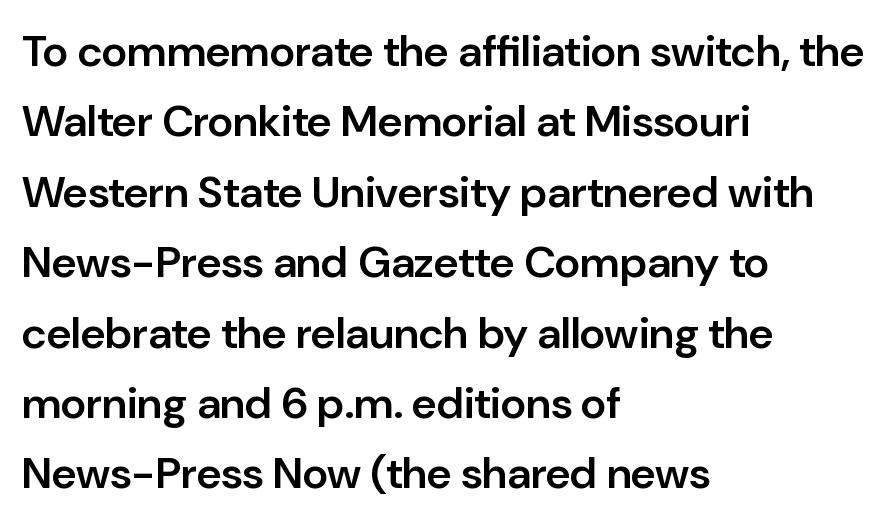
What's the leading like? Ordinary, nothing unusual. Spacing between characters is what you'd get straight out of the box. Note the varied advance widths — an 'i' is clearly narrower than an 'm'. This sample uses an upright cut, with every glyph sitting square on the baseline. Decoration check: the copy has no underline.
